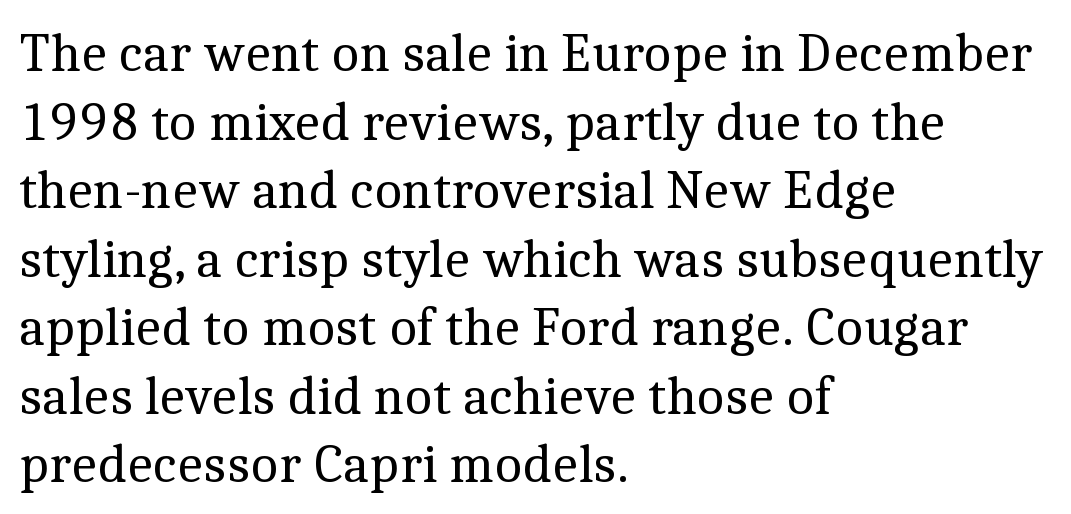
The image shows 54 px regular-weight serif type, upright; set left-aligned, normal line spacing (1.27x), normal letter spacing, not underlined; a medium x-height.
